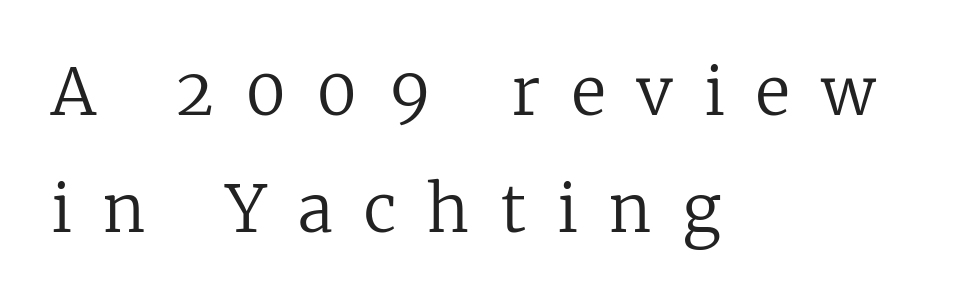
{"serif": "yes", "italic": "no", "bold": "no", "weight": "regular", "width": "normal", "stroke_contrast": "low", "x_height": "medium", "monospaced": "no", "underline": "no", "align": "left", "line_spacing_ratio": 1.8, "letter_spacing": "wide", "letter_spacing_em": 0.47, "glyph_px": 65}
